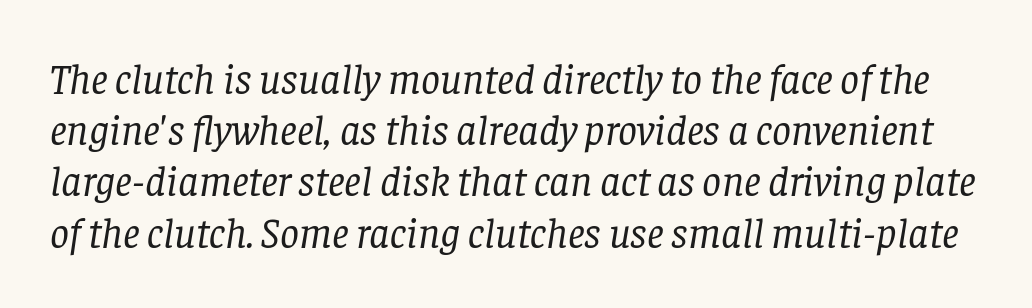
The words here are not underlined. A light-to-regular cut is what we see here. What stands out about the letter spacing? Nothing — it is the standard amount. You can tell it's italic because the verticals aren't actually vertical. Check where the strokes stop: tiny serifs finish them off. Varying glyph widths throughout — classic text-font behaviour.
